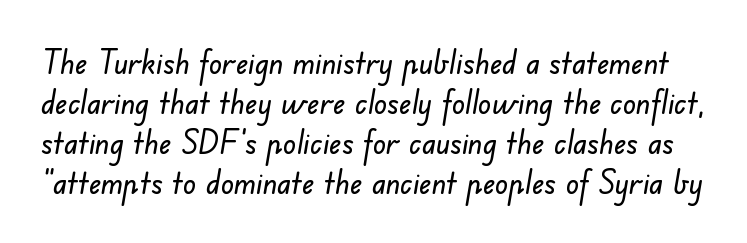
The line texture is even and compact thanks to regular tracking. The text was rendered using a sans face with plain stroke endings. Quick note: interline space is typical. Honestly, there is no underline to notice here at all.
